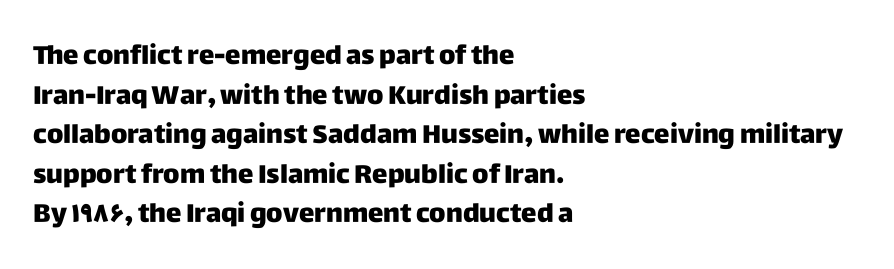
{"italic": "no", "underline": "no", "align": "left", "line_spacing": "normal", "line_spacing_ratio": 1.52, "letter_spacing": "normal", "letter_spacing_em": 0.0, "glyph_px": 26}
